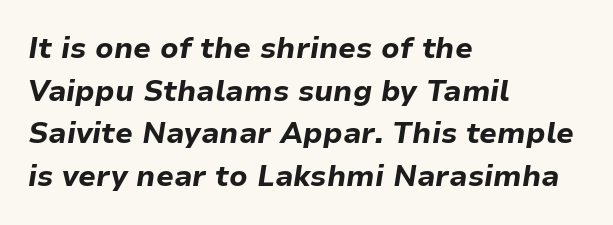
Q: Is the text bold? A: Yes.
Q: Is the text italic (slanted)? A: Yes, it leans right by about 9 degrees.
Q: Is the text underlined? A: No.
Q: How is the paragraph aligned? A: Left-aligned.
Q: Is the spacing between letters normal or unusually wide? A: Normal.
Q: Is the spacing between lines tight, normal or loose? A: Normal.
Q: Width (condensed, normal, or wide)? A: Normal.
Q: Stroke contrast? A: Low.
Q: x-height? A: Medium.
Q: Monospaced? A: No.
